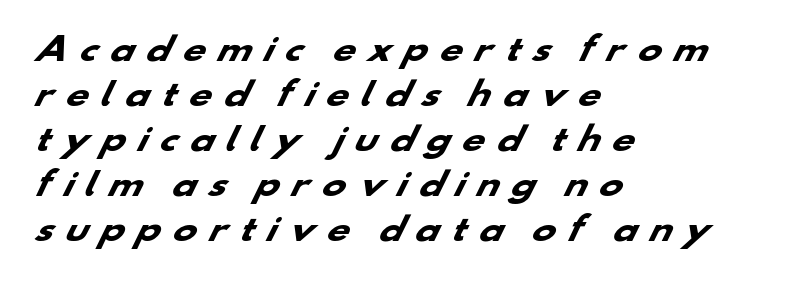
The image shows 32 px heavy, wide sans-serif type; set left-aligned, normal line spacing (1.41x), unusually wide letter spacing (+0.34 em), not underlined; low stroke contrast and a small x-height.
